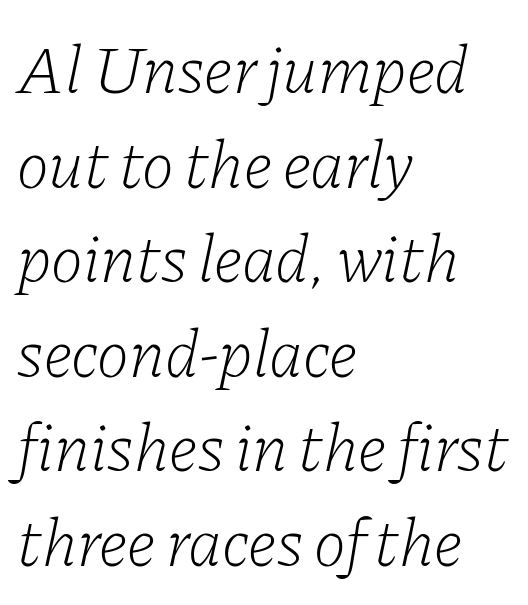
The image shows 68 px light serif type, italic (leaning right); set left-aligned, normal line spacing (1.39x), normal letter spacing, not underlined; low stroke contrast and a medium x-height.
